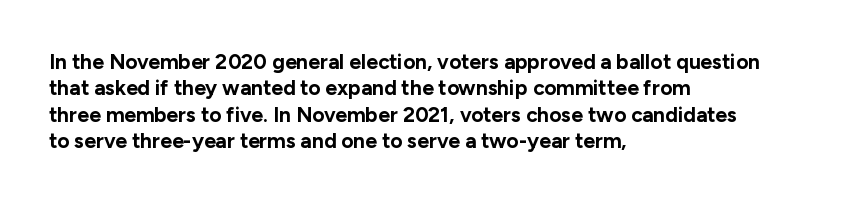
What weight is shown? A full bold with thick strokes. The lettering holds an erect, upright posture throughout. Plain, unruled lines of type. The rendering keeps characters at their native spacing. Leading: standard.
